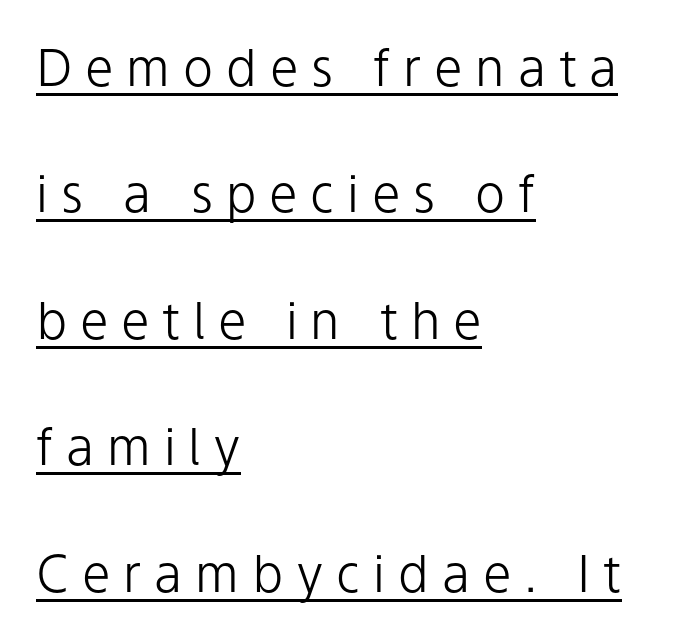
The image shows 51 px light sans-serif type, upright; set left-aligned, loose line spacing (2.48x), unusually wide letter spacing (+0.25 em), underlined; low stroke contrast and a medium x-height.
